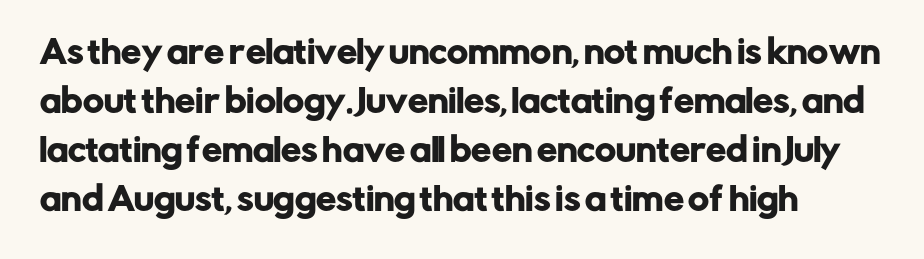
Short note: letters normally spaced. The letters advance in unequal steps, a hallmark of proportional type. Notice how the passage keeps a crisp vertical edge on the left only. These lines sit exactly where default settings would place them. Honestly, there is no underline to notice here at all.
